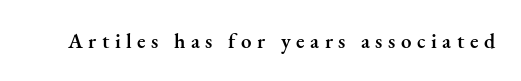
The image shows 21 px text type, upright; set unusually wide letter spacing (+0.26 em), not underlined.
